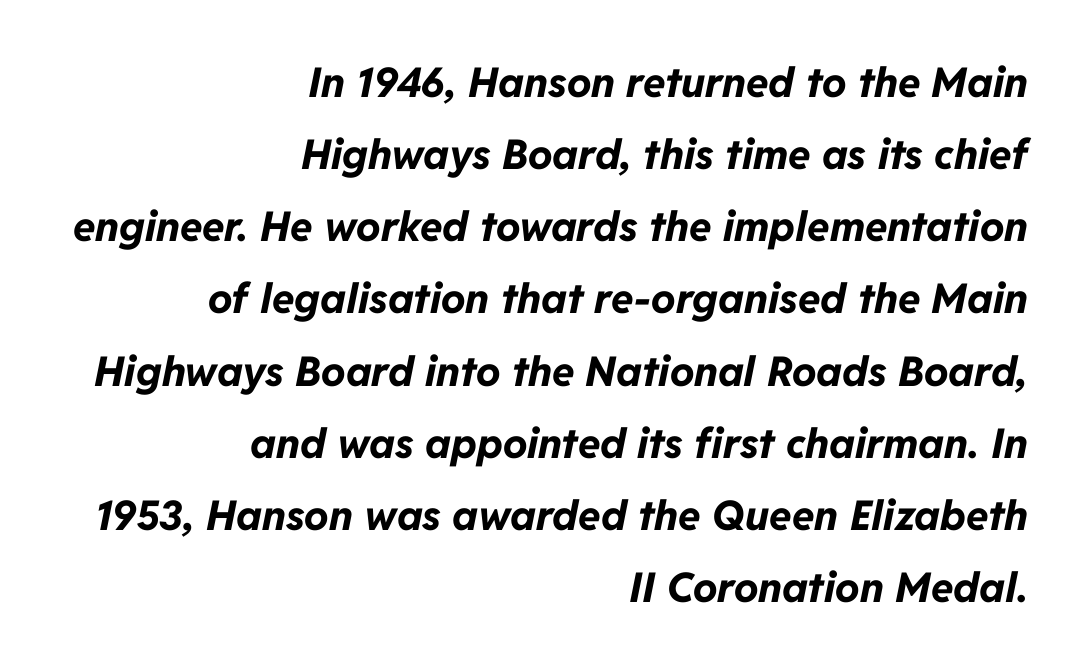
{"italic": "yes", "lean": "right", "slant_degrees": 11, "bold": "yes", "weight": "bold", "width": "normal", "stroke_contrast": "low", "x_height": "medium", "monospaced": "no", "underline": "no", "align": "right", "line_spacing_ratio": 1.76, "letter_spacing": "normal", "letter_spacing_em": 0.0, "glyph_px": 41}
